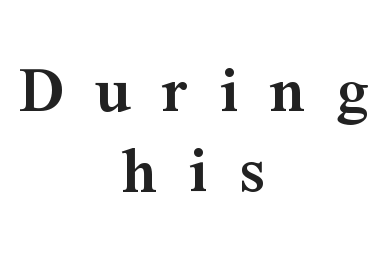
A typesetter would call this heavily tracked-out type. Is this a fixed-width face? No — the glyphs have proportional, varying widths. Centered paragraph, ragged on both sides. The glyphs have the mass of a demibold cut, below bold. The letters stand upright; this is a roman face.
